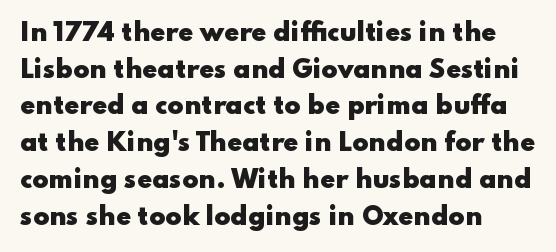
Q: Is the text bold? A: Yes.
Q: Is the text italic (slanted)? A: No, it is upright.
Q: Is the text underlined? A: No.
Q: How is the paragraph aligned? A: Left-aligned.
Q: Is the spacing between letters normal or unusually wide? A: Normal.
Q: Is the spacing between lines tight, normal or loose? A: Normal.
